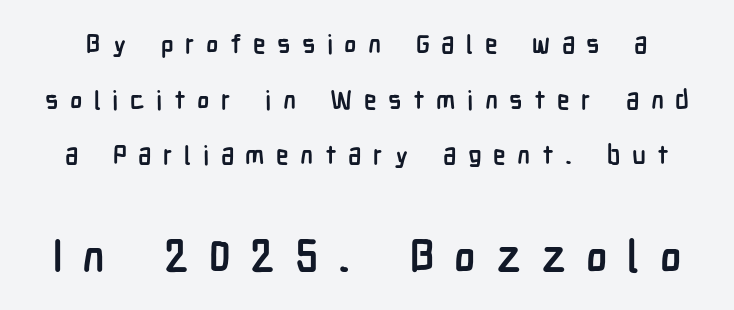
Q: Is the text bold? A: Yes.
Q: Is the text italic (slanted)? A: No, it is upright.
Q: Is the typeface a serif or a sans-serif typeface? A: Sans-serif.
Q: Is the text underlined? A: No.
Q: Is the spacing between letters normal or unusually wide? A: Unusually wide.
Q: Is the spacing between lines tight, normal or loose? A: Loose.
Q: Which block of text is set in a larger size, the first (top) or the second (bottom)? A: The second (bottom) one.
Q: Width (condensed, normal, or wide)? A: Condensed.
Q: Stroke contrast? A: Low.
Q: x-height? A: Medium.
Q: Monospaced? A: No.
